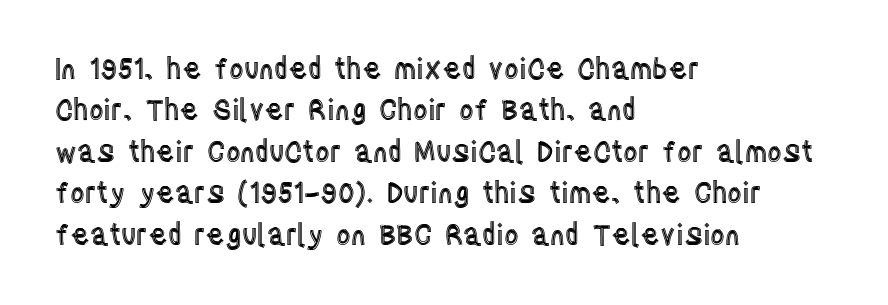
The image shows 28 px condensed type, upright; set left-aligned, normal line spacing (1.48x), normal letter spacing, not underlined; a large x-height.
